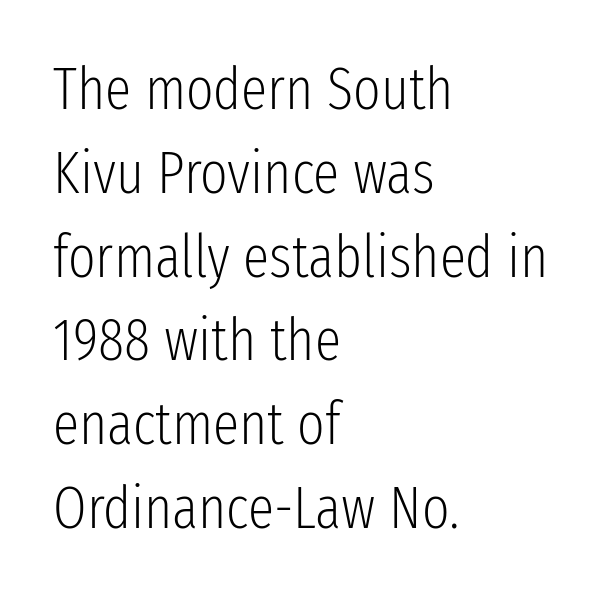
{"serif": "no", "italic": "no", "bold": "no", "weight": "light", "width": "condensed", "stroke_contrast": "low", "x_height": "medium", "monospaced": "no", "underline": "no", "align": "left", "line_spacing": "normal", "line_spacing_ratio": 1.42, "letter_spacing": "normal", "letter_spacing_em": 0.0, "glyph_px": 59}
